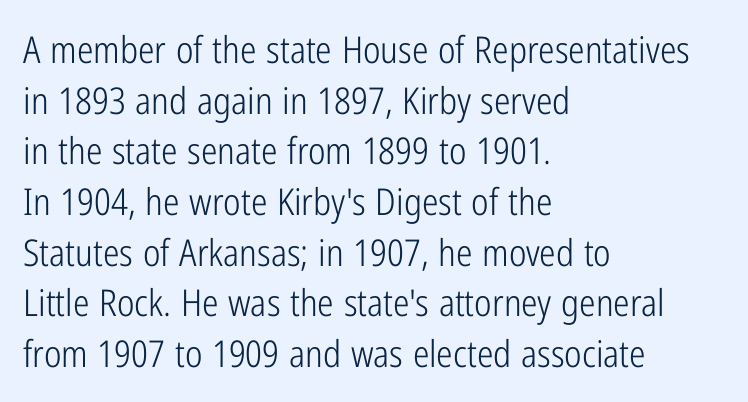
The type sits square on the baseline with zero lean. Spacing verdict: proportional, widths tailored to each character. All the whitespace from short lines collects on the right. The designer went with a sans here, leaving each stem footless.
